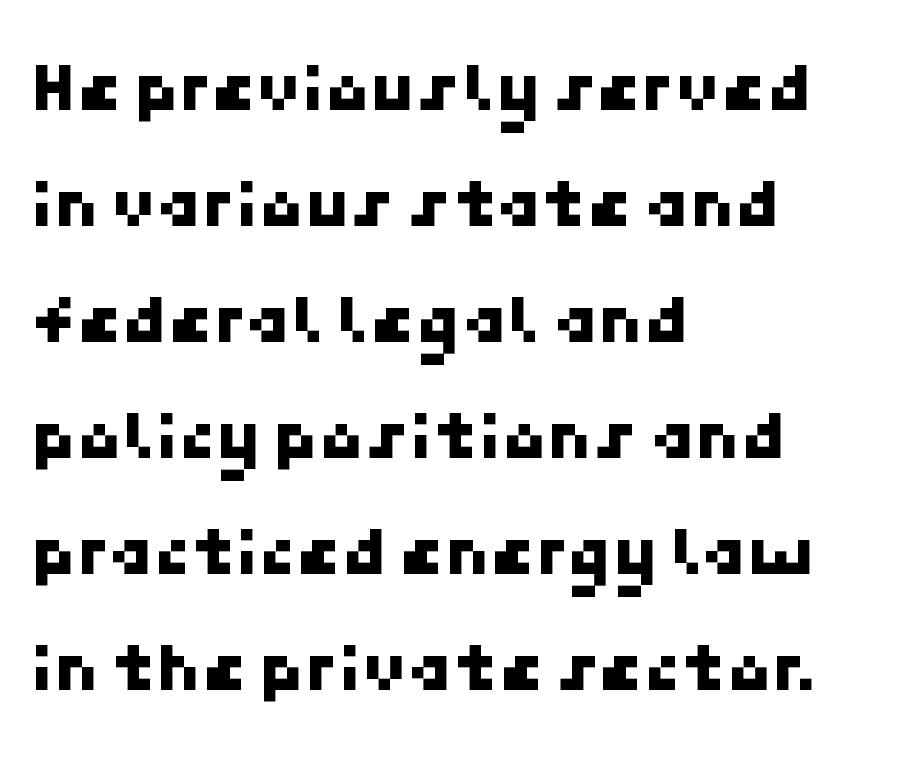
The specimen omits any rule beneath the text block's lines. Caption: multi-line text, flush left, ragged right. Nobody touched the tracking dial on this one. Vertically, the passage feels balanced, rows spaced as you'd expect.
